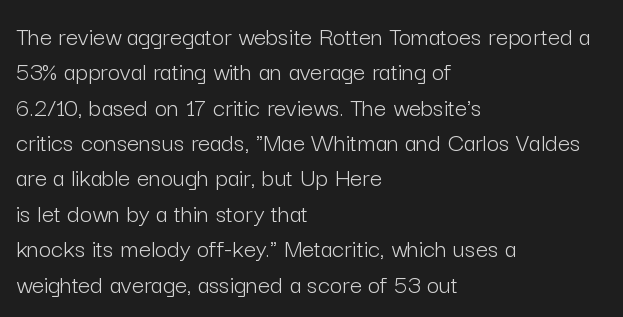
Q: Is the text bold? A: No.
Q: Is the text italic (slanted)? A: No, it is upright.
Q: Is the text underlined? A: No.
Q: How is the paragraph aligned? A: Left-aligned.
Q: Is the spacing between letters normal or unusually wide? A: Normal.
Q: Is the spacing between lines tight, normal or loose? A: Normal.
